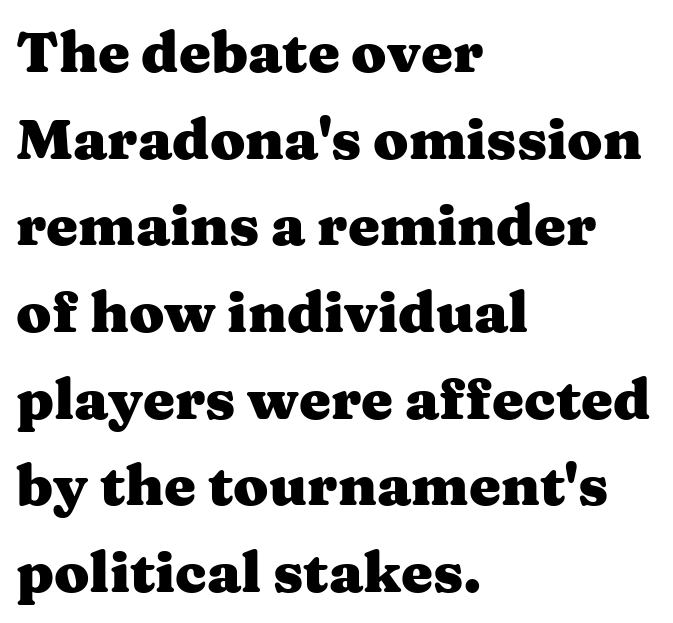
Q: Is the text bold? A: Yes.
Q: Is the text italic (slanted)? A: No, it is upright.
Q: Is the typeface a serif or a sans-serif typeface? A: Serif.
Q: Is the text underlined? A: No.
Q: How is the paragraph aligned? A: Left-aligned.
Q: Is the spacing between letters normal or unusually wide? A: Normal.
Q: Is the spacing between lines tight, normal or loose? A: Normal.
Q: Width (condensed, normal, or wide)? A: Wide.
Q: Stroke contrast? A: Medium.
Q: x-height? A: Medium.
Q: Monospaced? A: No.
